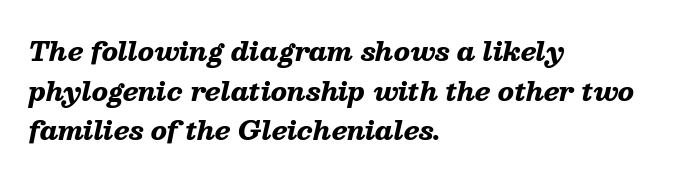
Its strokes are broad and dark, the hallmark of bold type. The vertical gap from one line to the next is medium. Words float on clear page, feet unadorned. Compared with typical body copy, the letter spacing here is the same. The passage shown leans; its letterforms are oblique.
